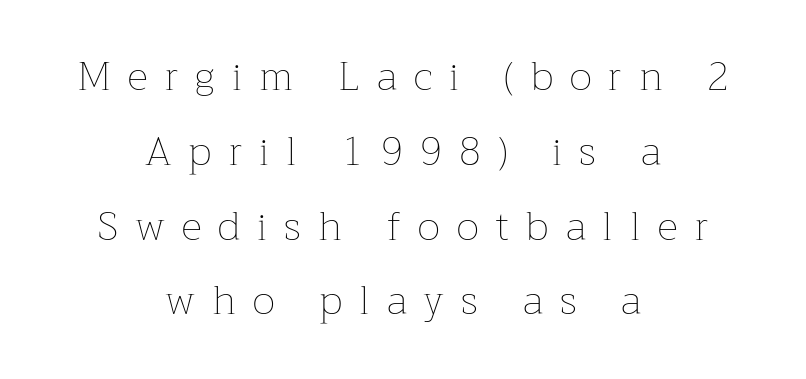
{"italic": "no", "bold": "no", "weight": "thin", "width": "normal", "stroke_contrast": "low", "x_height": "medium", "monospaced": "no", "underline": "no", "align": "center", "line_spacing_ratio": 1.87, "letter_spacing": "wide", "letter_spacing_em": 0.43, "glyph_px": 40}
